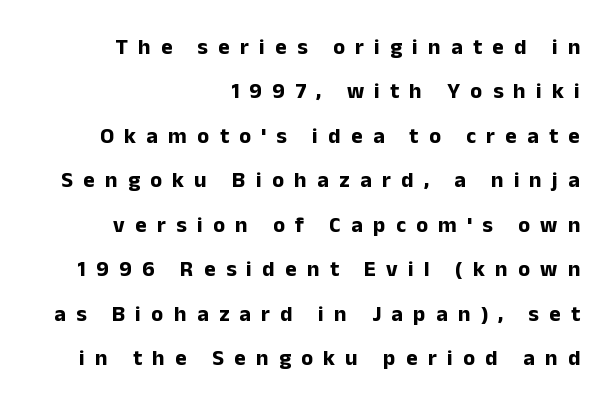
{"italic": "no", "bold": "yes", "underline": "no", "align": "right", "line_spacing": "loose", "line_spacing_ratio": 2.02, "letter_spacing": "wide", "letter_spacing_em": 0.47, "glyph_px": 22}
